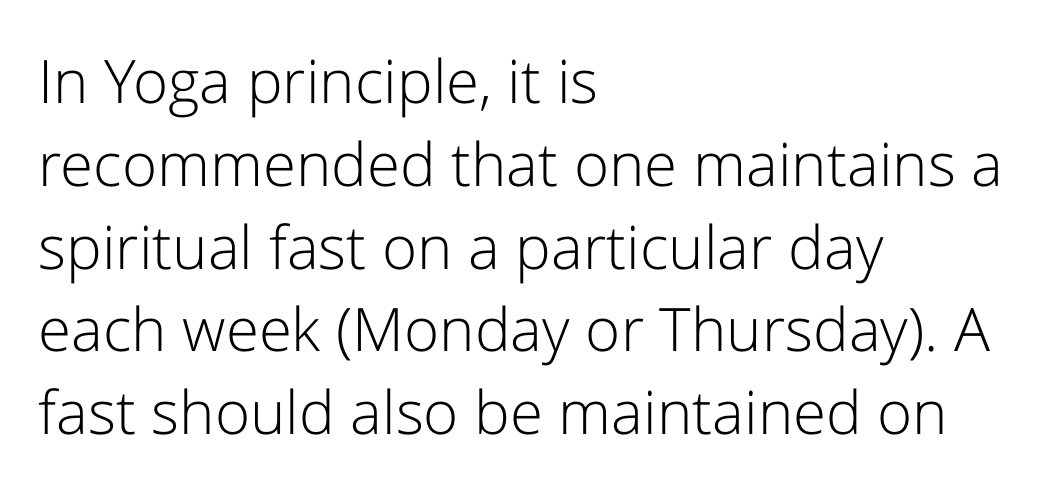
In terms of leading, this rendering sits right in the middle. Does the type have serifs? No, each stem ends abruptly. Teacher's note: observe the even left margin — that is flush-left alignment. This is roman type, the default non-slanted kind. No extra ink here — the face is not bold.
